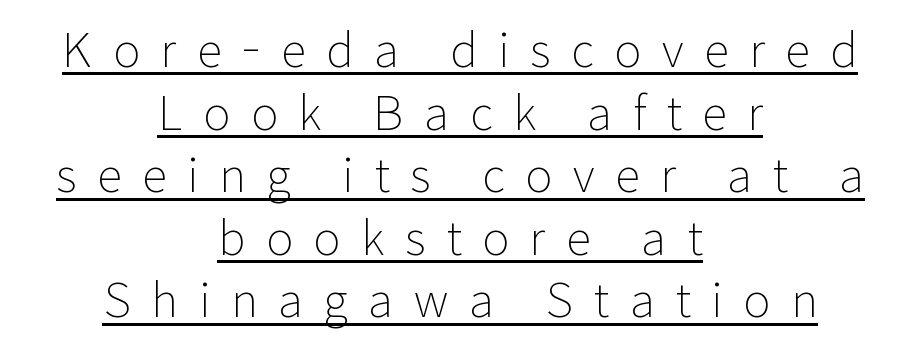
Q: Is the text bold? A: No.
Q: Is the text italic (slanted)? A: No, it is upright.
Q: Is the typeface a serif or a sans-serif typeface? A: Sans-serif.
Q: Is the text underlined? A: Yes.
Q: How is the paragraph aligned? A: Centered.
Q: Is the spacing between letters normal or unusually wide? A: Unusually wide.
Q: Is the spacing between lines tight, normal or loose? A: Normal.
Q: Width (condensed, normal, or wide)? A: Normal.
Q: Stroke contrast? A: Low.
Q: x-height? A: Medium.
Q: Monospaced? A: No.
